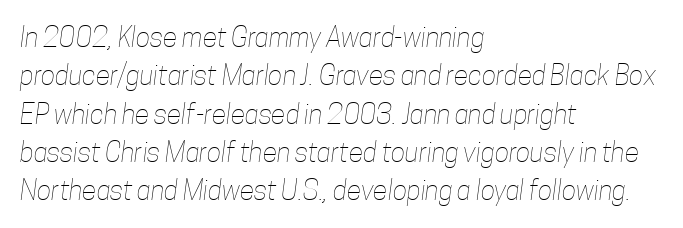
{"bold": "no", "underline": "no", "align": "left", "line_spacing": "normal", "line_spacing_ratio": 1.42, "letter_spacing": "normal", "letter_spacing_em": 0.0, "glyph_px": 27}
